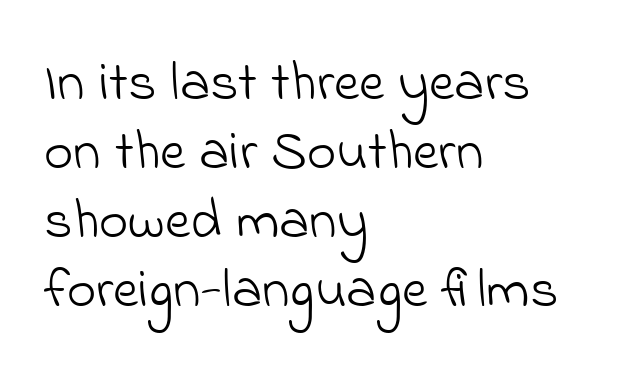
Notice how the passage keeps a crisp vertical edge on the left only. This sample has the flowing, uneven cadence of proportional lettering. Weight: in the light-to-regular range. Grotesque or geometric, the face here clearly has no serifs. Lines of text with bare space underneath.
